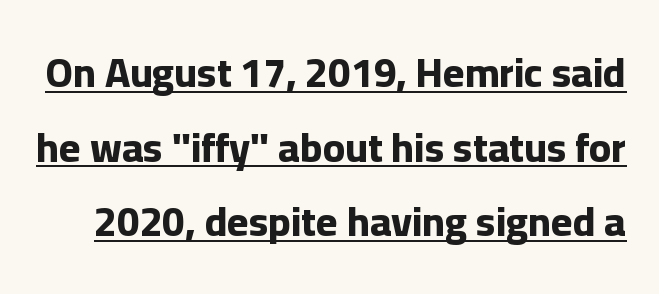
The image shows 41 px bold sans-serif type, upright; set line spacing 1.82x, normal letter spacing, underlined; low stroke contrast and a medium x-height.
